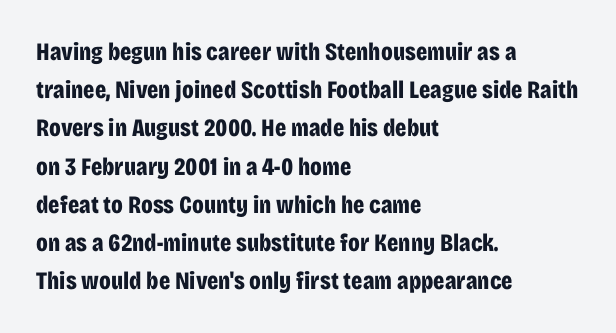
The image shows 25 px bold type, upright; set left-aligned, normal line spacing (1.53x), normal letter spacing, not underlined.
